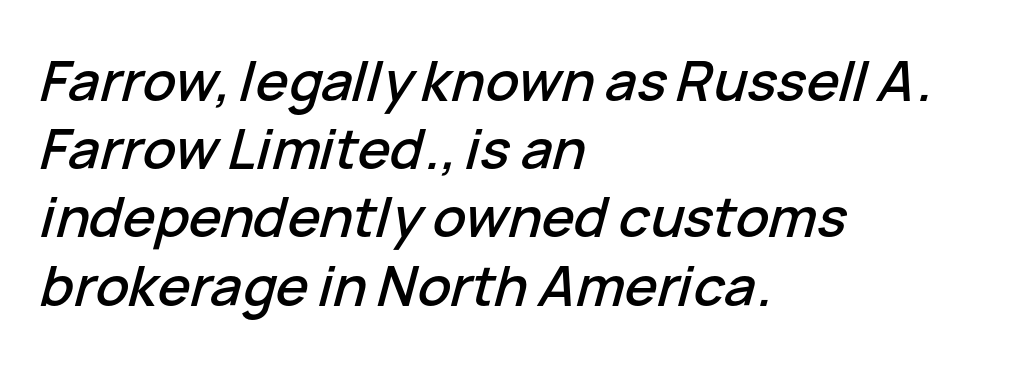
{"italic": "yes", "lean": "right", "slant_degrees": 15, "width": "normal", "stroke_contrast": "low", "x_height": "medium", "monospaced": "no", "underline": "no", "align": "left", "line_spacing_ratio": 1.24, "letter_spacing": "normal", "letter_spacing_em": 0.0, "glyph_px": 55}
